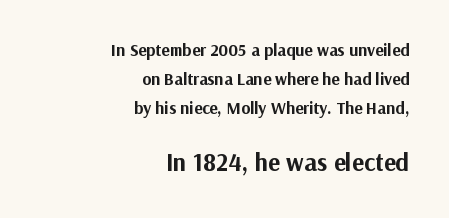
{"italic": "no", "bold": "yes", "underline": "no", "align": "right", "line_spacing": "normal", "line_spacing_ratio": 1.7, "letter_spacing": "normal", "letter_spacing_em": 0.0, "larger_block": "second", "size_ratio": 1.47, "glyph_px": 25}
